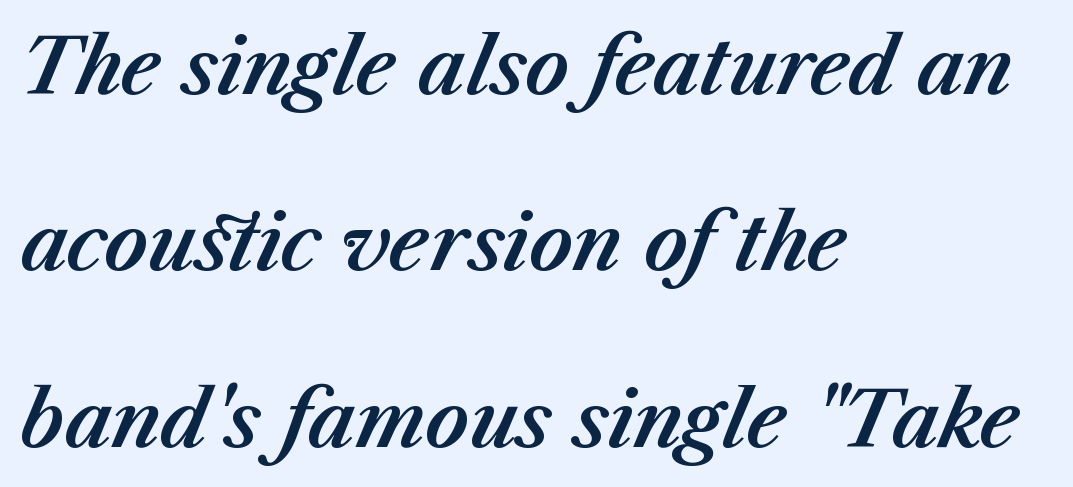
The face used here is proportionally spaced, like ordinary book or web type. The letters are slanted; this is an italic face. The rendering anchors every line to the left-hand side. A typesetter would call this leading open, well beyond the default.
